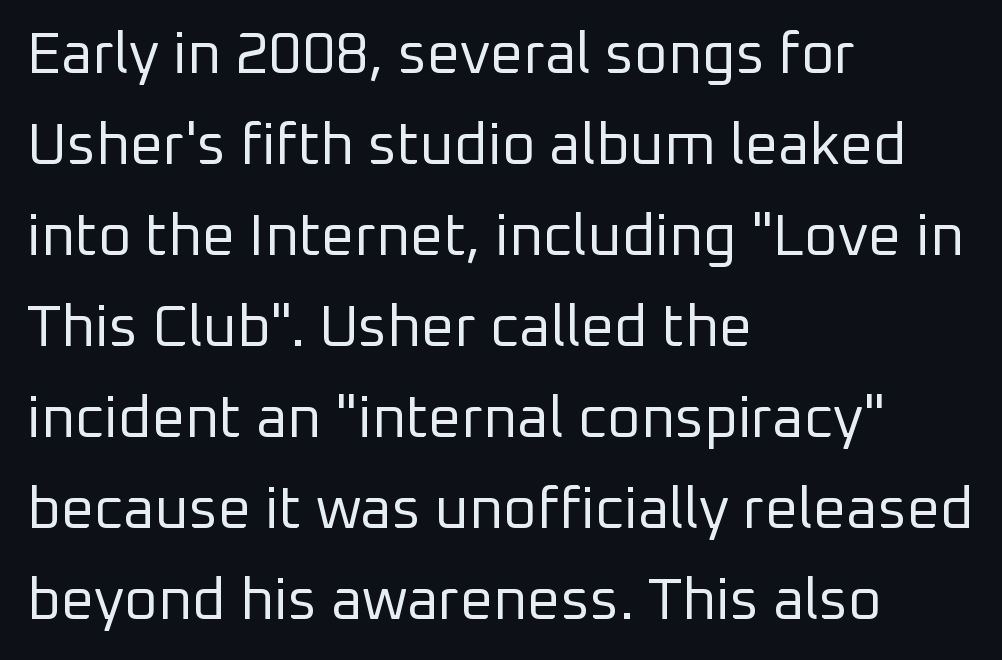
The image shows 58 px regular-weight sans-serif type, upright; set left-aligned, normal line spacing (1.57x), normal letter spacing, not underlined; low stroke contrast and a medium x-height.
